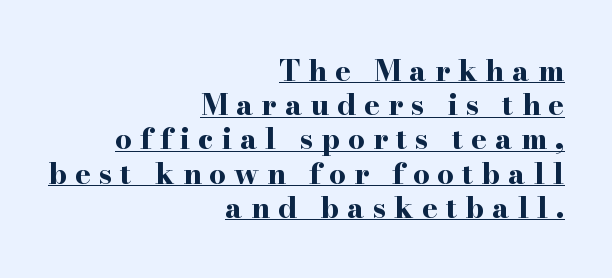
The image shows 29 px bold, wide serif type, upright; set right-aligned, line spacing 1.18x, unusually wide letter spacing (+0.28 em), underlined; high stroke contrast and a small x-height.
